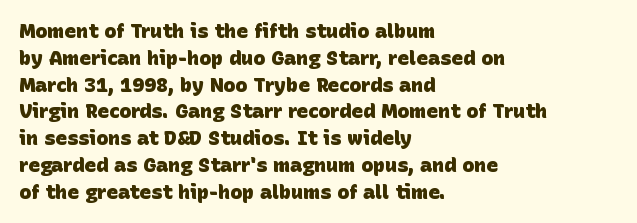
The string is rendered with underlining switched off. The passage is arranged the way most books set body copy — flush left. The passage shown stacks its lines at a standard gap. What stands out about the letter spacing? Nothing — it is the standard amount.
